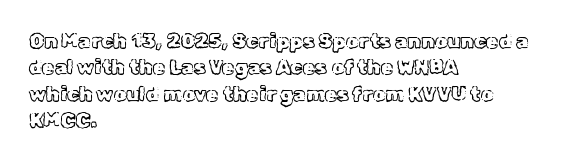
{"italic": "no", "underline": "no", "align": "left", "line_spacing": "normal", "line_spacing_ratio": 1.32, "letter_spacing": "normal", "letter_spacing_em": 0.0, "glyph_px": 20}
